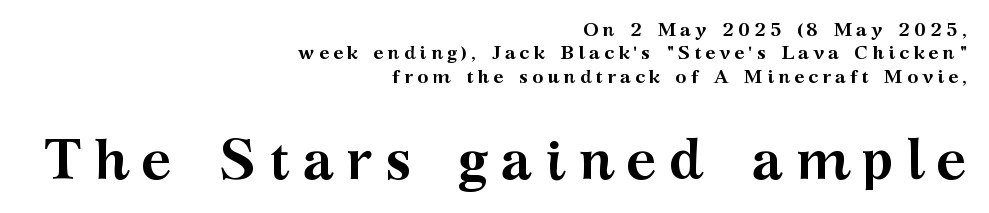
{"serif": "yes", "italic": "no", "bold": "yes", "weight": "semibold", "width": "wide", "stroke_contrast": "medium", "x_height": "medium", "monospaced": "no", "underline": "no", "align": "right", "line_spacing_ratio": 1.23, "letter_spacing": "wide", "letter_spacing_em": 0.21, "larger_block": "second", "size_ratio": 3.0, "glyph_px": 57}
